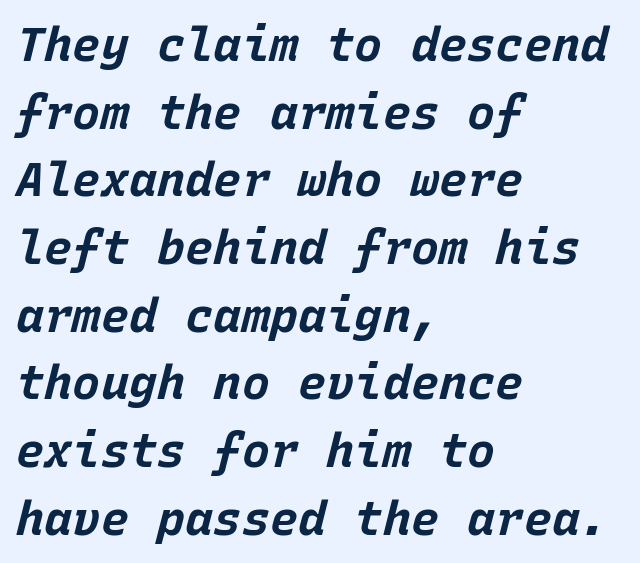
Q: Is the text bold? A: Yes.
Q: Is the text italic (slanted)? A: Yes, it leans right by about 15 degrees.
Q: Is the text underlined? A: No.
Q: How is the paragraph aligned? A: Left-aligned.
Q: Is the spacing between letters normal or unusually wide? A: Normal.
Q: Is the spacing between lines tight, normal or loose? A: Normal.
Q: Width (condensed, normal, or wide)? A: Normal.
Q: Stroke contrast? A: Low.
Q: x-height? A: Large.
Q: Monospaced? A: Yes.
